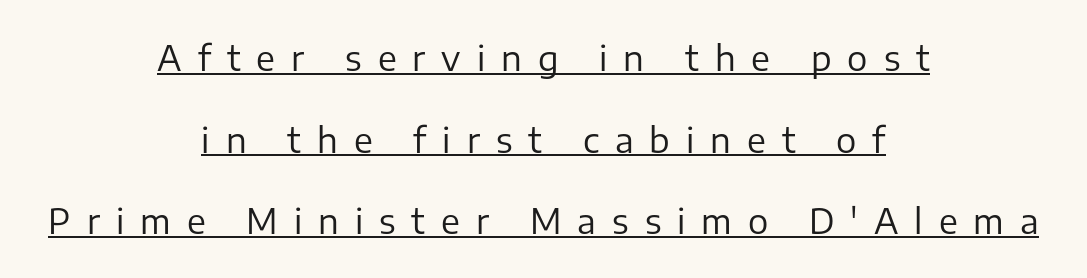
Loosely led — the rows are spread out. Spacing between characters has been opened up far beyond the box default. Rendered with straight, roman letterforms. Is this a fixed-width face? No — the glyphs have proportional, varying widths. This is not heavy type; no bold has been used.
